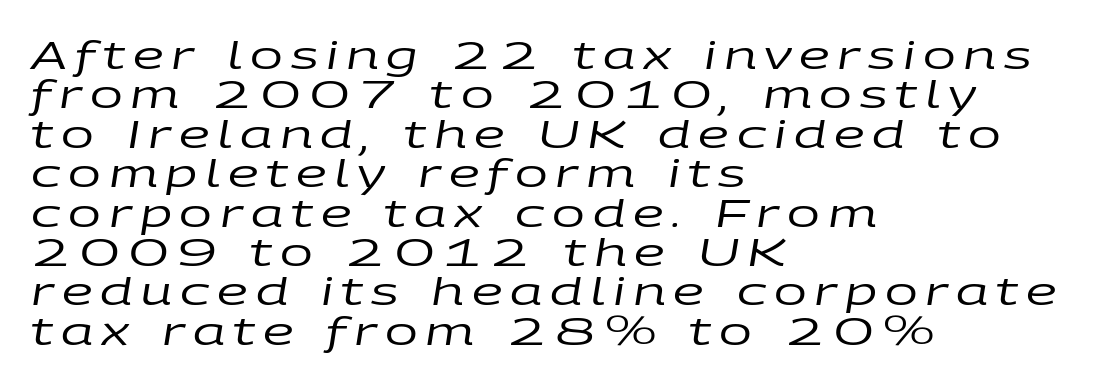
The image shows 39 px regular-weight, wide type, italic (leaning right); set left-aligned, tight line spacing (1.01x), unusually wide letter spacing (+0.2 em), not underlined; low stroke contrast and a large x-height.
